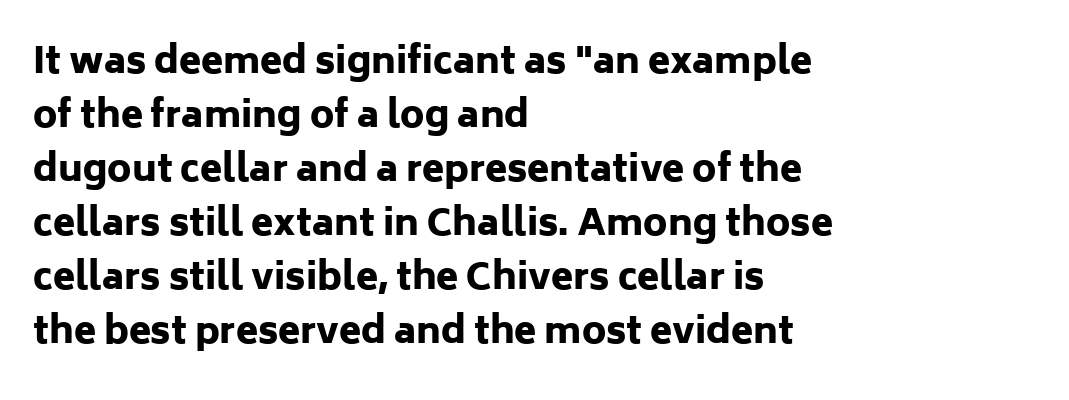
The image shows 36 px heavy sans-serif type, upright; set left-aligned, normal line spacing (1.5x), normal letter spacing, not underlined; low stroke contrast and a medium x-height.
